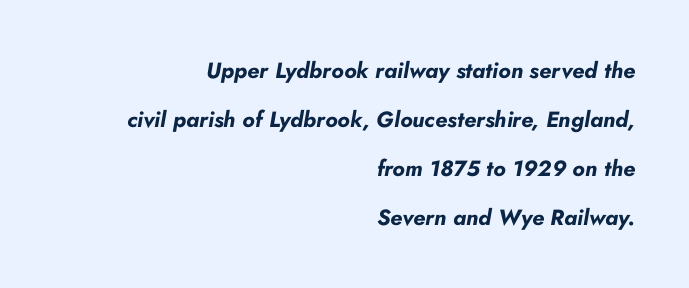
What's the leading like? Stretched, with rows far apart. In terms of weight, the rendering is a true, heavy bold. The paragraph has a hard right edge and a soft left edge. Default kerning and tracking; the words read as compact shapes. Emphasis-style slanted type is in use. Underline: absent.
